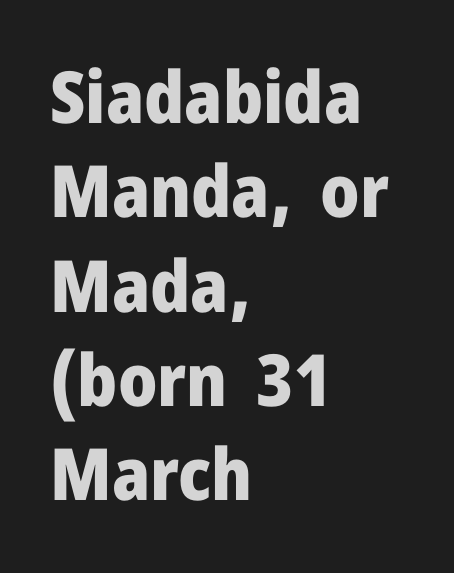
Rendered with straight, roman letterforms. Reading down the block, your eye returns to a fixed left position each line. Check under the words: just untouched page. Vertically, the passage feels balanced, rows spaced as you'd expect. Heavy, bold letterforms. Each letter's strokes conclude bluntly, with no projecting serifs.
